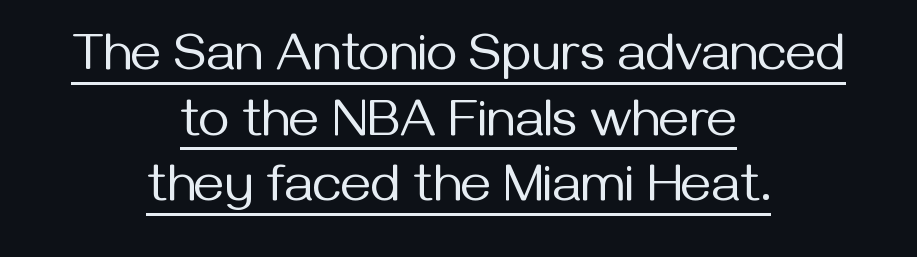
The image shows 53 px regular-weight sans-serif type, upright; set centered, line spacing 1.24x, normal letter spacing, underlined; medium stroke contrast and a medium x-height.
